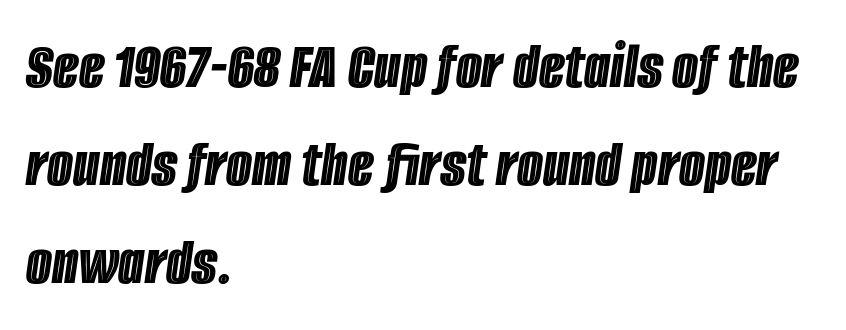
The image shows 67 px condensed type, italic (leaning right); set left-aligned, normal line spacing (1.46x), normal letter spacing, not underlined; a large x-height.
